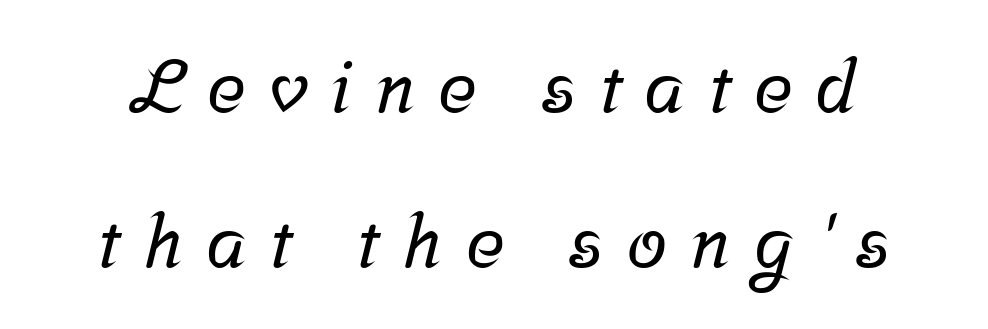
Proportional: the letters do not fall into vertical columns. A great deal of white space separates one row of letters from the next. Letter spacing: wide. The gap between lines stays unmarked.
